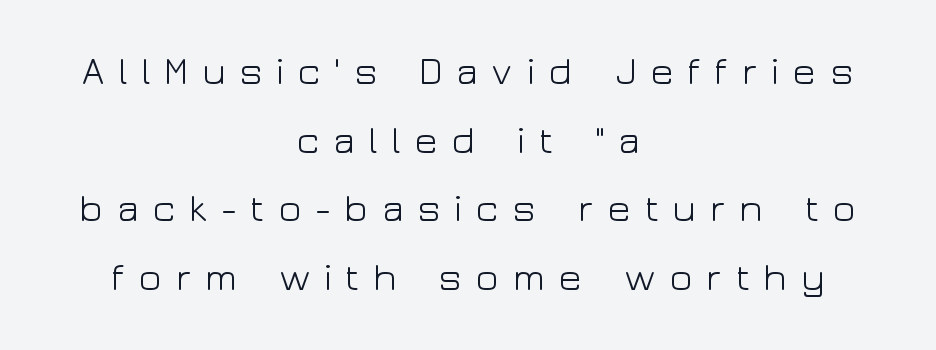
Here the designer chose a conventional face with non-uniform glyph widths. Does the copy run flush right? No — it is centered line by line. The space beneath each line is pristine and unruled. A sans-serif font was chosen for this passage. Do the letters lean? They stand straight. You could only call the tracking loose — the letters float apart.
